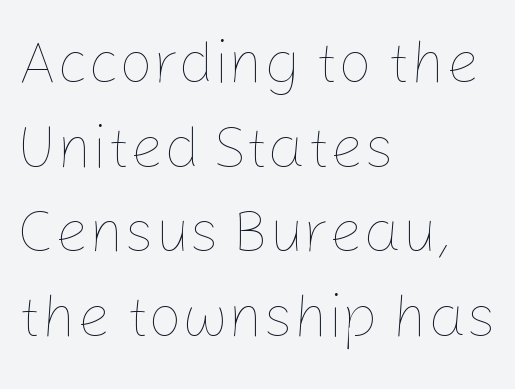
{"italic": "no", "bold": "no", "weight": "thin", "width": "normal", "stroke_contrast": "low", "x_height": "medium", "monospaced": "no", "underline": "no", "align": "left", "line_spacing": "normal", "line_spacing_ratio": 1.41, "letter_spacing": "normal", "letter_spacing_em": 0.0, "glyph_px": 60}
